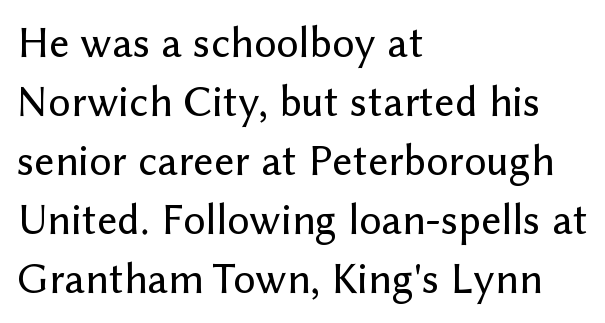
This sample uses a sans-serif face. Words float on clear page, feet unadorned. Nothing unusual about the tracking: characters are spaced as the font intends. The axis of the letterforms is exactly vertical. The rendering uses a moderate line-height, typical for paragraphs.
